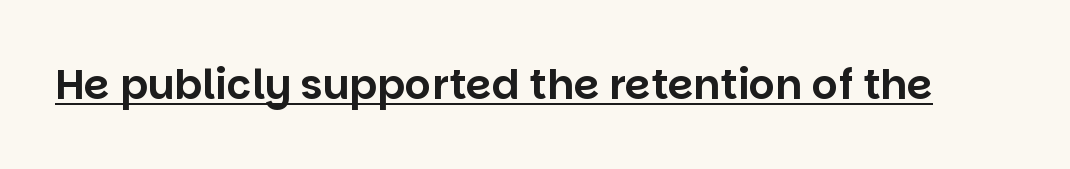
Q: Is the text italic (slanted)? A: No, it is upright.
Q: Is the typeface a serif or a sans-serif typeface? A: Sans-serif.
Q: Is the text underlined? A: Yes.
Q: Is the spacing between letters normal or unusually wide? A: Normal.
Q: Width (condensed, normal, or wide)? A: Normal.
Q: Stroke contrast? A: Low.
Q: x-height? A: Large.
Q: Monospaced? A: No.
